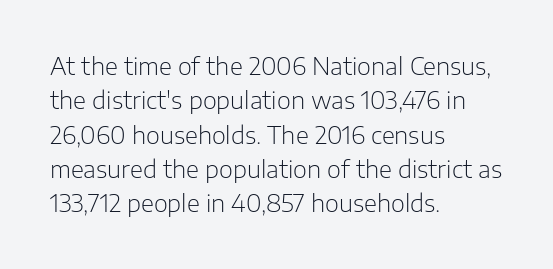
{"italic": "no", "bold": "no", "underline": "no", "align": "left", "line_spacing": "normal", "line_spacing_ratio": 1.43, "letter_spacing": "normal", "letter_spacing_em": 0.0, "glyph_px": 24}
